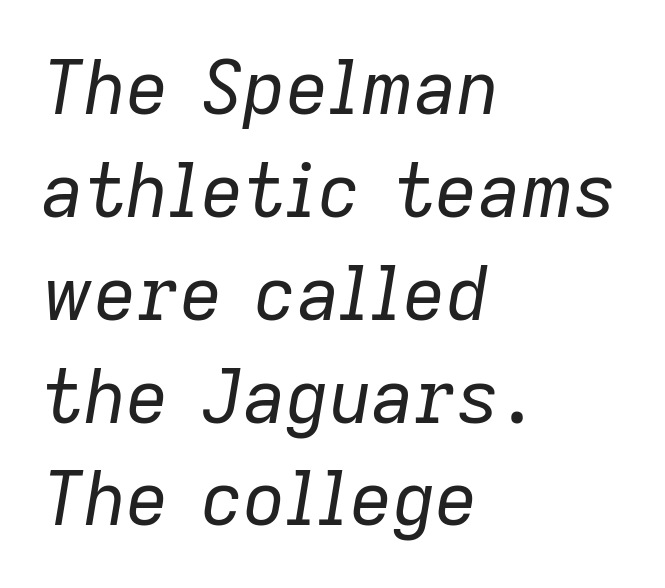
The image shows 74 px regular-weight type, italic (leaning right); set left-aligned, normal line spacing (1.39x), normal letter spacing, not underlined; low stroke contrast and a medium x-height.
